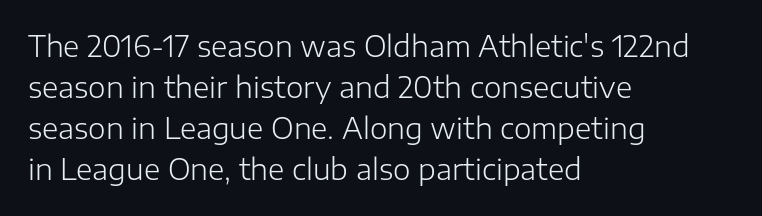
The image shows 28 px light sans-serif type, upright; set left-aligned, normal line spacing (1.47x), normal letter spacing, not underlined; low stroke contrast and a medium x-height.
